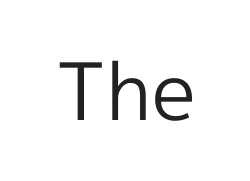
The rendering uses natural spacing where letterforms have individual widths. Only glyphs here, with clear space below each row. The letters carry no serifs — their stems end cleanly without finishing strokes. Rendered with straight, roman letterforms.
